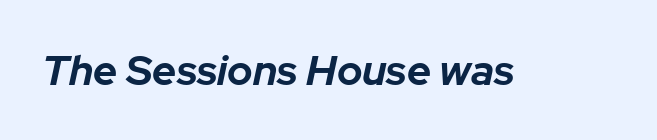
Look at the tracking — it's just the regular setting, nothing added. You could not count columns in this text — the font is proportionally spaced. The strokes are fattened all the way to bold. Characters are canted at an angle relative to the baseline's perpendicular. The glyphs are unaccompanied by any horizontal stroke below them.
